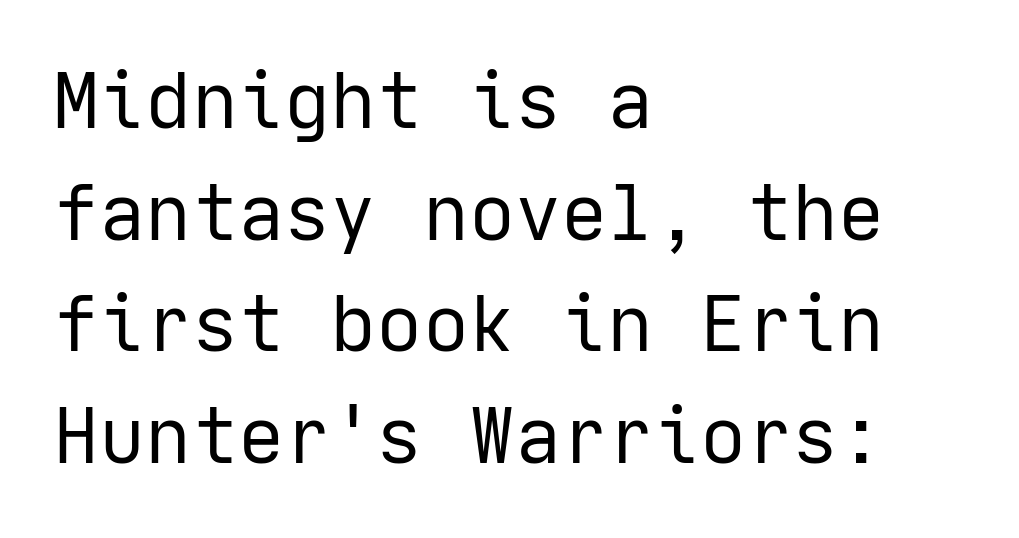
Stems here are at most as thick as an everyday book face. Does the lettering tilt? It doesn't — this is upright. Typeset ragged right — the left edge is the straight one. Nothing sits at the stroke ends, so this counts as sans-serif. Students, observe: this is what conventionally led text looks like. Spacing between characters is what you'd get straight out of the box.
